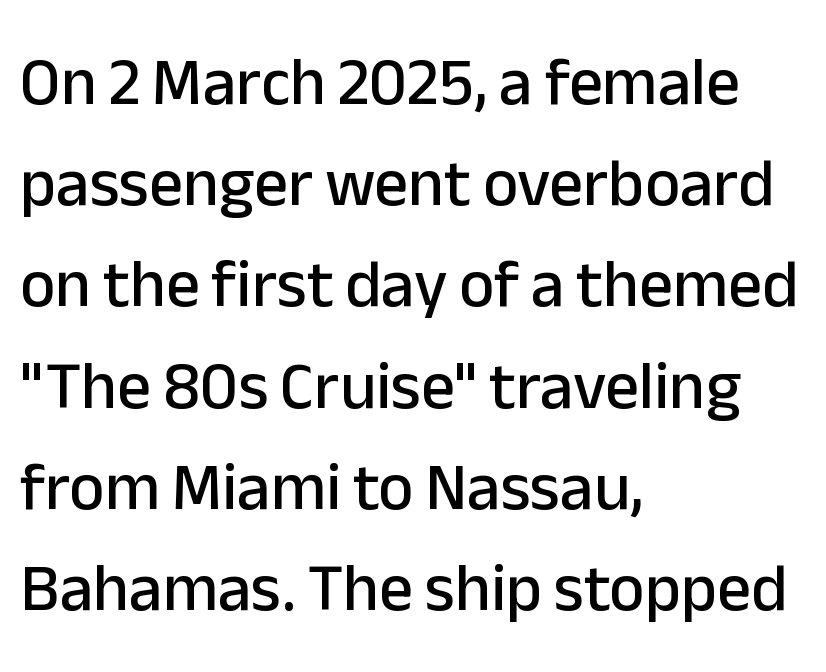
Q: Is the text italic (slanted)? A: No, it is upright.
Q: Is the typeface a serif or a sans-serif typeface? A: Sans-serif.
Q: Is the text underlined? A: No.
Q: How is the paragraph aligned? A: Left-aligned.
Q: Is the spacing between letters normal or unusually wide? A: Normal.
Q: Is the spacing between lines tight, normal or loose? A: Normal.
Q: Width (condensed, normal, or wide)? A: Normal.
Q: Stroke contrast? A: Low.
Q: x-height? A: Medium.
Q: Monospaced? A: No.
